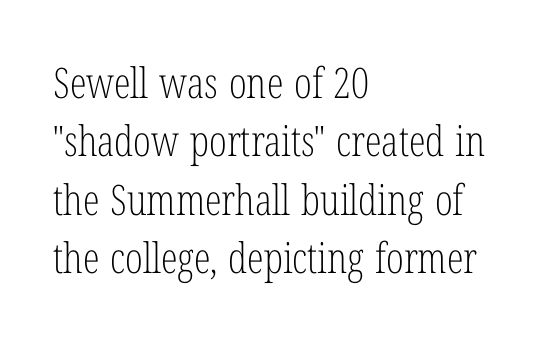
Q: Is the text bold? A: No.
Q: Is the text italic (slanted)? A: No, it is upright.
Q: Is the typeface a serif or a sans-serif typeface? A: Serif.
Q: Is the text underlined? A: No.
Q: How is the paragraph aligned? A: Left-aligned.
Q: Is the spacing between letters normal or unusually wide? A: Normal.
Q: Is the spacing between lines tight, normal or loose? A: Normal.
Q: Width (condensed, normal, or wide)? A: Condensed.
Q: Stroke contrast? A: Low.
Q: x-height? A: Medium.
Q: Monospaced? A: No.
